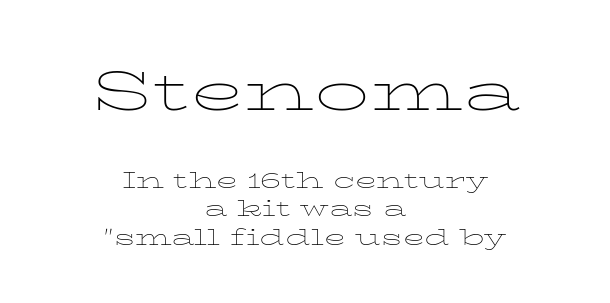
The image shows 55 px thin, wide serif type, upright; set centered, normal line spacing (1.29x), normal letter spacing, not underlined; the first (top) block is 2.5x larger; low stroke contrast and a medium x-height.
